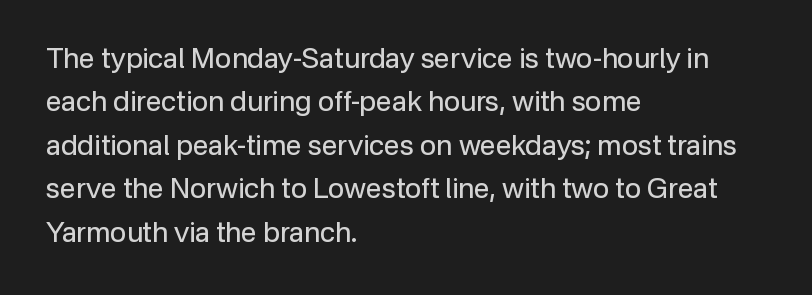
The characters are drawn with everyday or finer stroke widths. Teacher's note: observe the even left margin — that is flush-left alignment. Horizontal bands of white between lines are of average thickness. Unlike italic type, these characters show no tilt at all. Words float on clear page, feet unadorned. These lines are rendered in a variable-pitch font.
